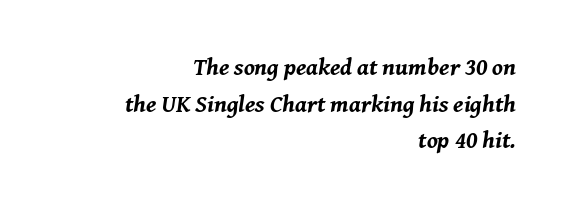
{"italic": "yes", "lean": "right", "slant_degrees": 8, "bold": "yes", "underline": "no", "align": "right", "line_spacing": "normal", "line_spacing_ratio": 1.53, "letter_spacing": "normal", "letter_spacing_em": 0.0, "glyph_px": 24}
